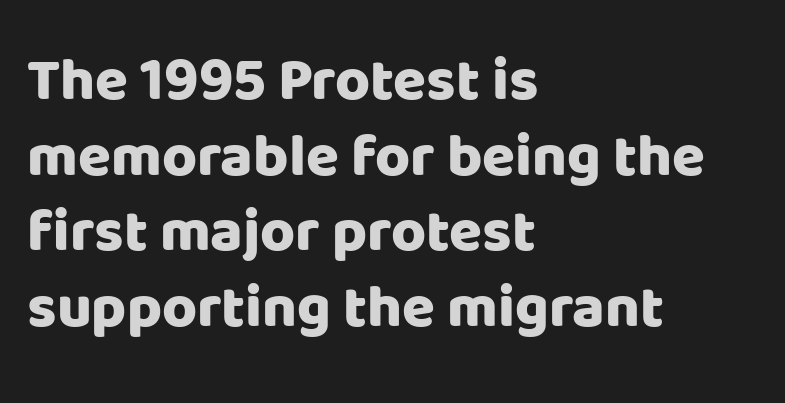
Q: Is the text bold? A: Yes.
Q: Is the text italic (slanted)? A: No, it is upright.
Q: Is the typeface a serif or a sans-serif typeface? A: Sans-serif.
Q: Is the text underlined? A: No.
Q: How is the paragraph aligned? A: Left-aligned.
Q: Is the spacing between letters normal or unusually wide? A: Normal.
Q: Is the spacing between lines tight, normal or loose? A: Normal.
Q: Width (condensed, normal, or wide)? A: Normal.
Q: Stroke contrast? A: Low.
Q: x-height? A: Large.
Q: Monospaced? A: No.
